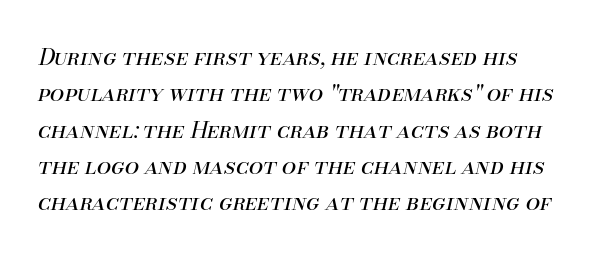
Q: Is the text bold? A: No.
Q: Is the text italic (slanted)? A: Yes, it leans right by about 13 degrees.
Q: Is the text underlined? A: No.
Q: How is the paragraph aligned? A: Left-aligned.
Q: Is the spacing between letters normal or unusually wide? A: Normal.
Q: Is the spacing between lines tight, normal or loose? A: Normal.
